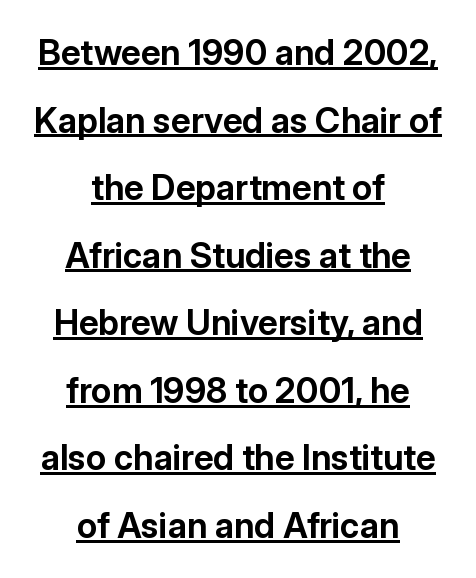
{"serif": "no", "italic": "no", "bold": "yes", "weight": "bold", "width": "normal", "stroke_contrast": "low", "x_height": "medium", "monospaced": "no", "underline": "yes", "align": "center", "line_spacing": "loose", "line_spacing_ratio": 1.93, "letter_spacing": "normal", "letter_spacing_em": 0.0, "glyph_px": 35}
